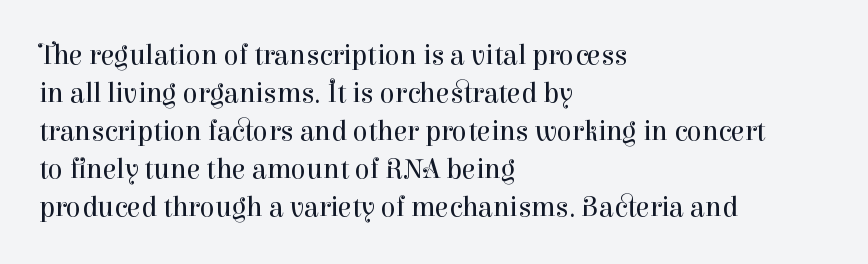
{"serif": "yes", "italic": "no", "bold": "no", "weight": "regular", "width": "normal", "stroke_contrast": "high", "x_height": "medium", "monospaced": "no", "underline": "no", "align": "left", "line_spacing": "normal", "line_spacing_ratio": 1.36, "letter_spacing": "normal", "letter_spacing_em": 0.0, "glyph_px": 28}
